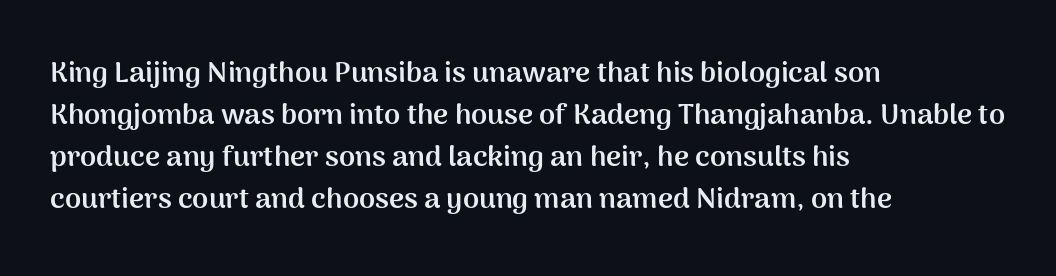
Q: Is the text bold? A: Yes.
Q: Is the text italic (slanted)? A: No, it is upright.
Q: Is the typeface a serif or a sans-serif typeface? A: Sans-serif.
Q: Is the text underlined? A: No.
Q: How is the paragraph aligned? A: Left-aligned.
Q: Is the spacing between letters normal or unusually wide? A: Normal.
Q: Is the spacing between lines tight, normal or loose? A: Normal.
Q: Width (condensed, normal, or wide)? A: Normal.
Q: Stroke contrast? A: Medium.
Q: x-height? A: Medium.
Q: Monospaced? A: No.
